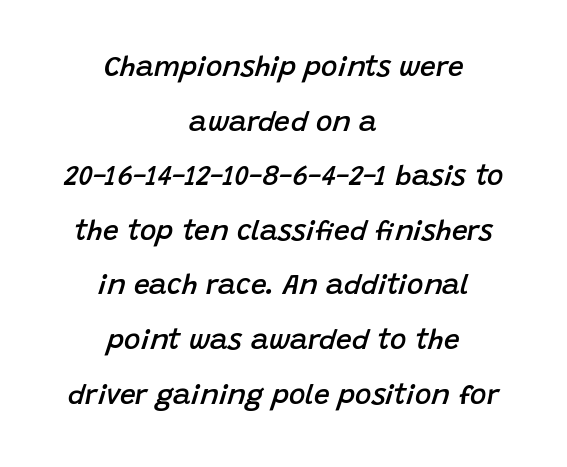
How are the letters spaced? Ordinarily, with no added tracking. Line starts and ends both wander, symmetrically. Words float on clear page, feet unadorned. Leading is clearly above the norm, producing a sparse column.
